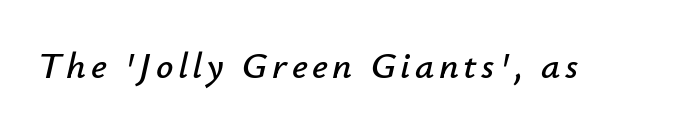
Is this a fixed-width face? No — the glyphs have proportional, varying widths. Slanted lettering throughout. The foot of each line stays bare and open.
